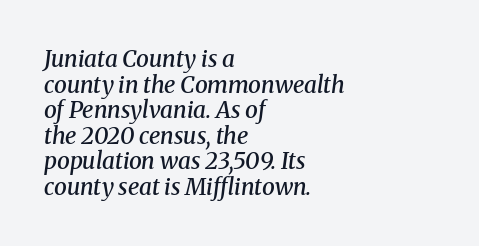
{"italic": "yes", "lean": "right", "slant_degrees": 8, "bold": "semi", "underline": "no", "align": "left", "line_spacing": "tight", "line_spacing_ratio": 1.11, "letter_spacing": "normal", "letter_spacing_em": 0.0, "glyph_px": 23}
